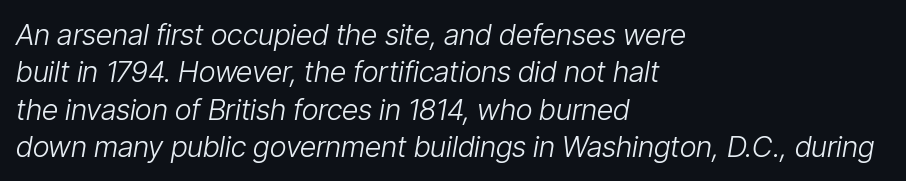
Each row of text sits above clean, open space. A student would call this left alignment; a typographer would say flush left, rag right. Caption: face not bold, strokes unweighted. This rendering leaves character spacing at its baseline value. The glyphs look as if they've been sheared to an angle.
